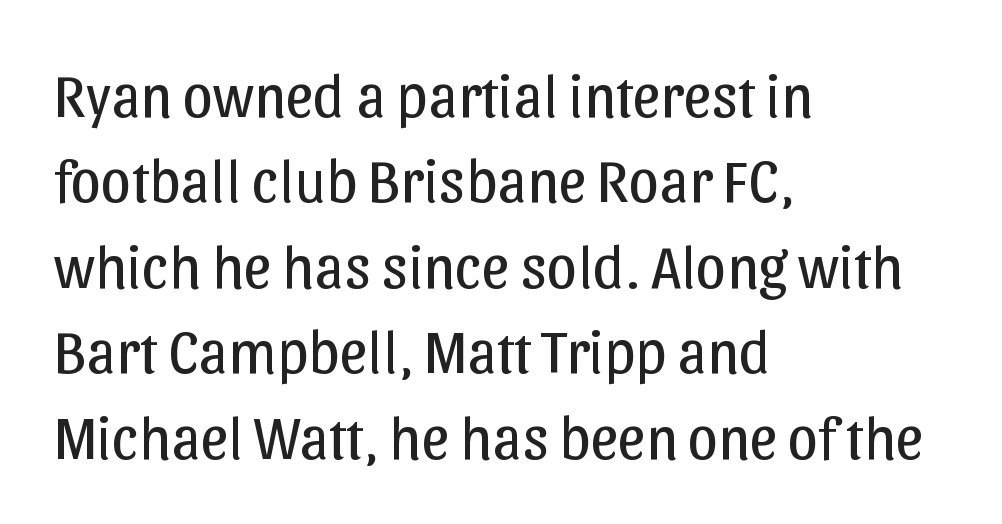
The image shows 61 px regular-weight sans-serif type, upright; set left-aligned, normal line spacing (1.4x), normal letter spacing, not underlined; low stroke contrast and a medium x-height.
